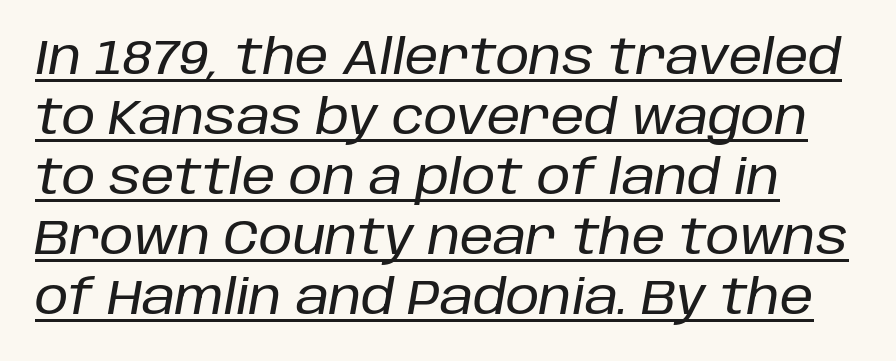
Is the type slanted? Yes — the strokes lean at a clear angle. Spacing verdict: proportional, widths tailored to each character. In designer terms, the underline attribute is active on this setting. Spacing between characters is what you'd get straight out of the box. The block of text has a typical density, with ordinary space between rows.
